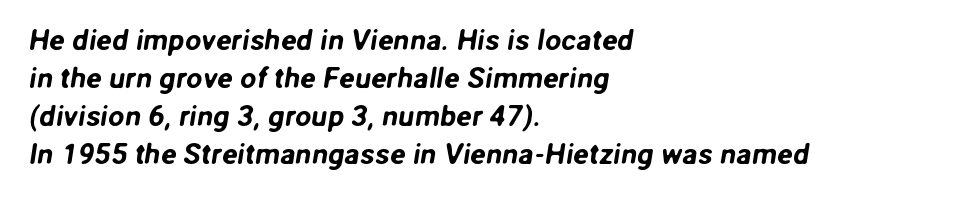
{"serif": "no", "width": "normal", "stroke_contrast": "low", "x_height": "medium", "monospaced": "no", "underline": "no", "align": "left", "line_spacing": "normal", "line_spacing_ratio": 1.31, "letter_spacing": "normal", "letter_spacing_em": 0.0, "glyph_px": 29}
